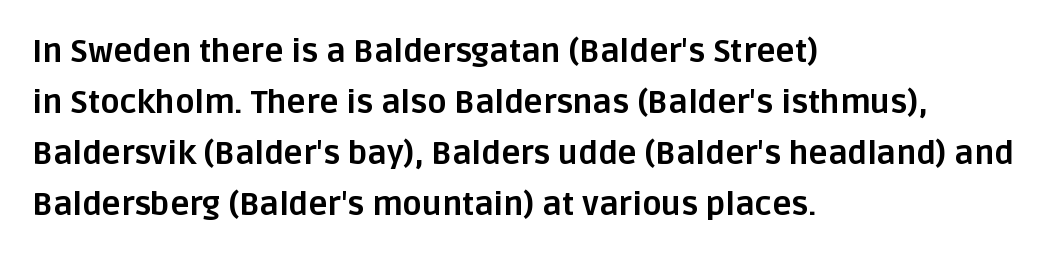
The image shows 32 px bold sans-serif type, upright; set left-aligned, normal line spacing (1.59x), normal letter spacing, not underlined; low stroke contrast and a large x-height.
